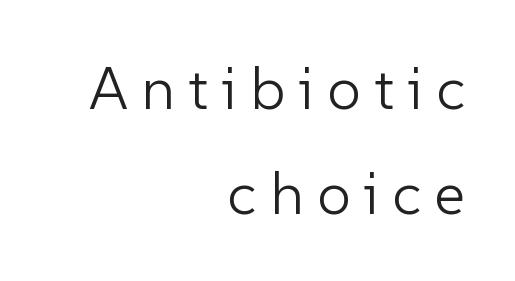
Caption: multi-line text, flush right, ragged left. This sample uses a sans-serif face. This sample uses an upright cut, with every glyph sitting square on the baseline. Here the designer chose a conventional face with non-uniform glyph widths.
